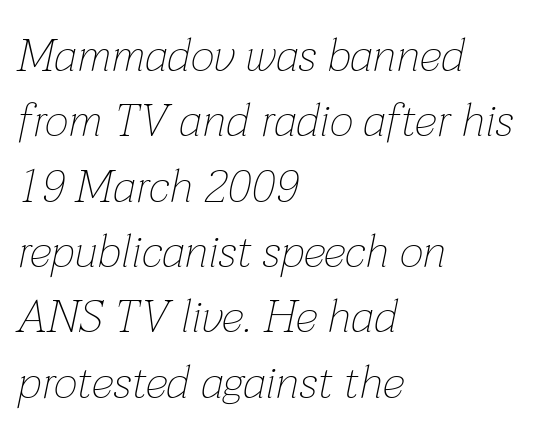
Q: Is the text bold? A: No.
Q: Is the text italic (slanted)? A: Yes, it leans right by about 12 degrees.
Q: Is the text underlined? A: No.
Q: How is the paragraph aligned? A: Left-aligned.
Q: Is the spacing between letters normal or unusually wide? A: Normal.
Q: Is the spacing between lines tight, normal or loose? A: Normal.
Q: Width (condensed, normal, or wide)? A: Normal.
Q: Stroke contrast? A: Low.
Q: x-height? A: Medium.
Q: Monospaced? A: No.
